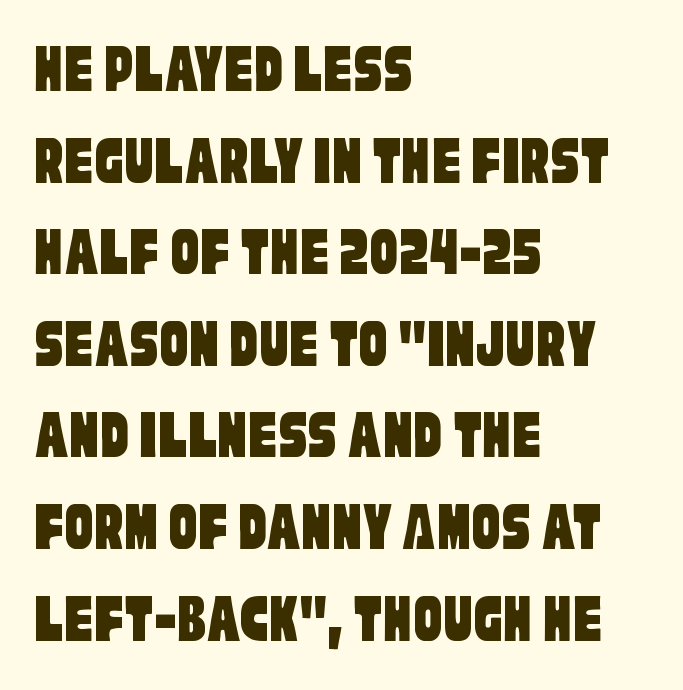
{"serif": "no", "width": "condensed", "stroke_contrast": "low", "x_height": "large", "monospaced": "no", "underline": "no", "align": "left", "line_spacing": "normal", "line_spacing_ratio": 1.29, "letter_spacing": "normal", "letter_spacing_em": 0.0, "glyph_px": 71}
